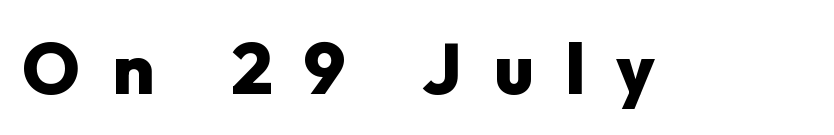
{"serif": "no", "italic": "no", "bold": "yes", "weight": "heavy", "width": "normal", "stroke_contrast": "low", "x_height": "medium", "monospaced": "no", "underline": "no", "letter_spacing": "wide", "letter_spacing_em": 0.44, "glyph_px": 72}
